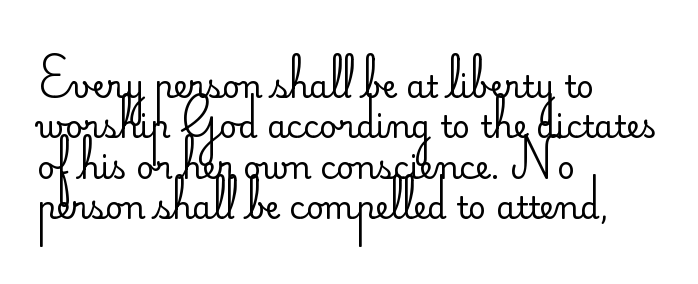
{"serif": "no", "italic": "no", "bold": "no", "weight": "regular", "width": "normal", "stroke_contrast": "low", "x_height": "small", "monospaced": "no", "underline": "no", "align": "left", "line_spacing": "normal", "line_spacing_ratio": 1.3, "letter_spacing": "normal", "letter_spacing_em": 0.0, "glyph_px": 31}
